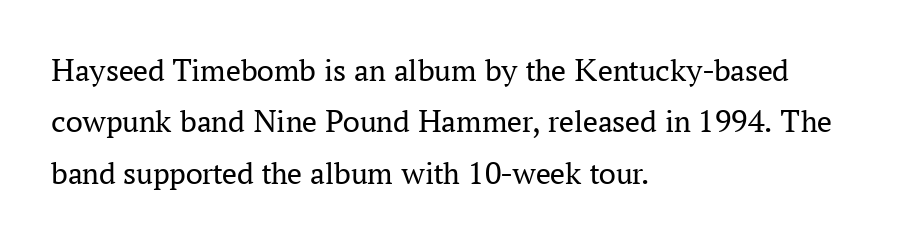
{"serif": "yes", "italic": "no", "bold": "no", "weight": "regular", "width": "normal", "stroke_contrast": "medium", "x_height": "medium", "monospaced": "no", "underline": "no", "align": "left", "line_spacing": "normal", "line_spacing_ratio": 1.56, "letter_spacing": "normal", "letter_spacing_em": 0.0, "glyph_px": 33}
